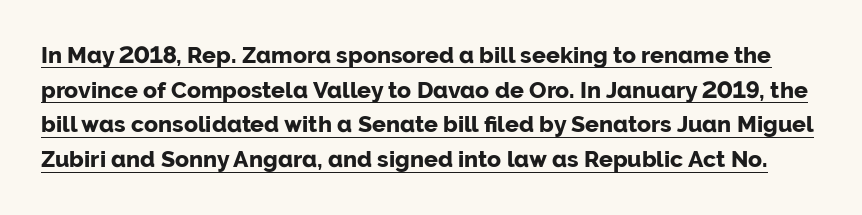
{"italic": "no", "bold": "yes", "underline": "yes", "line_spacing": "normal", "line_spacing_ratio": 1.51, "letter_spacing": "normal", "letter_spacing_em": 0.0, "glyph_px": 23}
